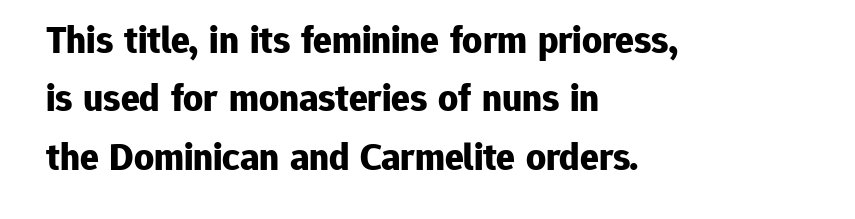
{"serif": "no", "italic": "no", "bold": "yes", "weight": "bold", "width": "normal", "stroke_contrast": "low", "x_height": "medium", "monospaced": "no", "underline": "no", "align": "left", "line_spacing": "normal", "line_spacing_ratio": 1.5, "letter_spacing": "normal", "letter_spacing_em": 0.0, "glyph_px": 39}
